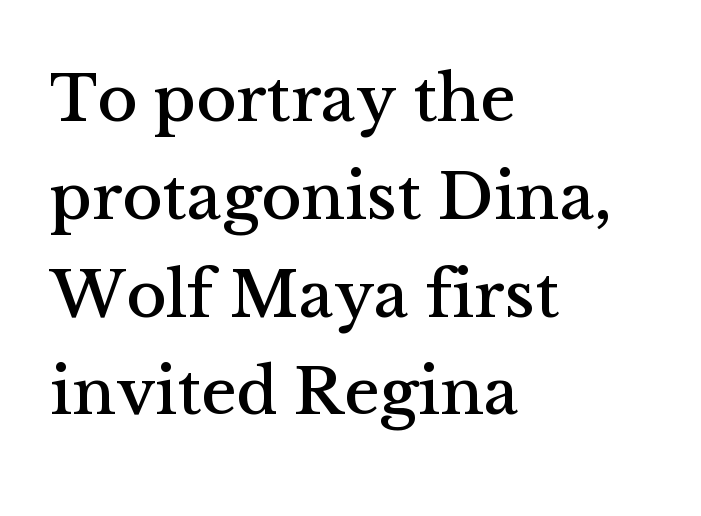
{"serif": "yes", "italic": "no", "width": "normal", "stroke_contrast": "medium", "x_height": "medium", "monospaced": "no", "underline": "no", "align": "left", "line_spacing": "normal", "line_spacing_ratio": 1.46, "letter_spacing": "normal", "letter_spacing_em": 0.0, "glyph_px": 67}
